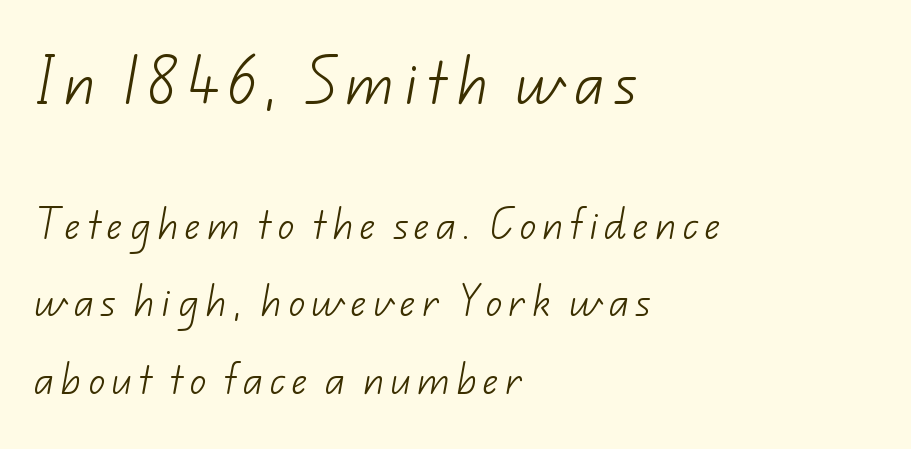
Q: Is the text bold? A: No.
Q: Is the typeface a serif or a sans-serif typeface? A: Sans-serif.
Q: Is the text underlined? A: No.
Q: How is the paragraph aligned? A: Left-aligned.
Q: Is the spacing between lines tight, normal or loose? A: Loose.
Q: Which block of text is set in a larger size, the first (top) or the second (bottom)? A: The first (top) one.
Q: Width (condensed, normal, or wide)? A: Normal.
Q: Stroke contrast? A: Low.
Q: x-height? A: Small.
Q: Monospaced? A: No.
